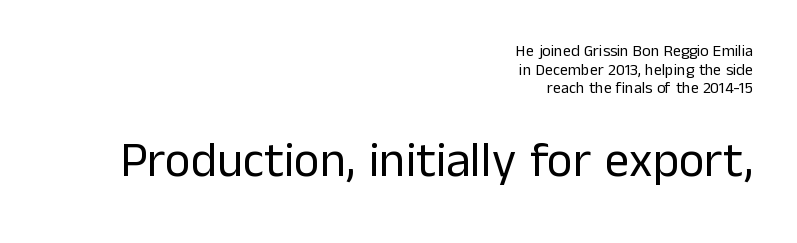
Q: Is the text bold? A: No.
Q: Is the text italic (slanted)? A: No, it is upright.
Q: Is the typeface a serif or a sans-serif typeface? A: Sans-serif.
Q: Is the text underlined? A: No.
Q: How is the paragraph aligned? A: Right-aligned.
Q: Is the spacing between letters normal or unusually wide? A: Normal.
Q: Which block of text is set in a larger size, the first (top) or the second (bottom)? A: The second (bottom) one.
Q: Width (condensed, normal, or wide)? A: Normal.
Q: Stroke contrast? A: Low.
Q: x-height? A: Medium.
Q: Monospaced? A: No.
